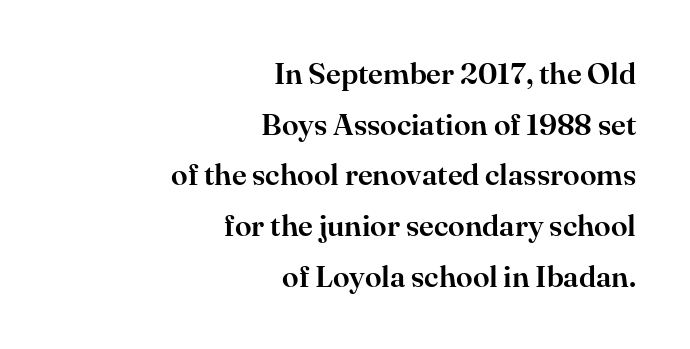
Q: Is the text italic (slanted)? A: No, it is upright.
Q: Is the typeface a serif or a sans-serif typeface? A: Serif.
Q: Is the text underlined? A: No.
Q: How is the paragraph aligned? A: Right-aligned.
Q: Is the spacing between letters normal or unusually wide? A: Normal.
Q: Is the spacing between lines tight, normal or loose? A: Normal.
Q: Width (condensed, normal, or wide)? A: Normal.
Q: Stroke contrast? A: High.
Q: x-height? A: Small.
Q: Monospaced? A: No.
